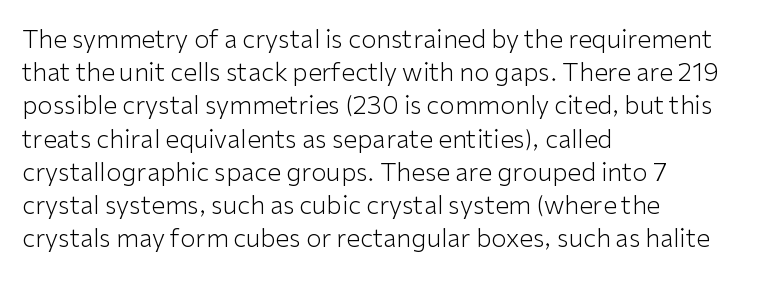
These lines sit exactly where default settings would place them. Decoration check: the copy has no underline. The typeface has the unassuming heft of standard copy or less. Horizontal alignment here is leftward, the default for most running prose.
